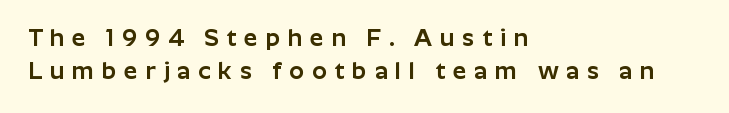
Q: Is the text italic (slanted)? A: No, it is upright.
Q: Is the text underlined? A: No.
Q: How is the paragraph aligned? A: Left-aligned.
Q: Is the spacing between letters normal or unusually wide? A: Unusually wide.
Q: Is the spacing between lines tight, normal or loose? A: Normal.
